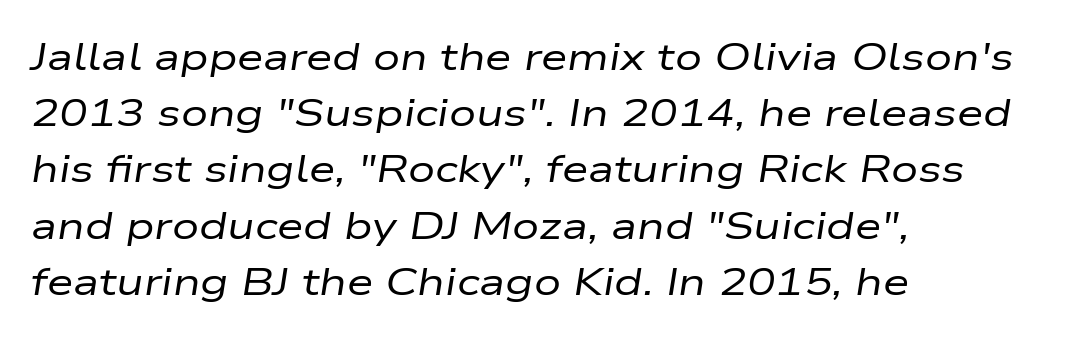
The image shows 38 px regular-weight, wide type, italic (leaning right); set left-aligned, normal line spacing (1.48x), normal letter spacing, not underlined; low stroke contrast and a medium x-height.
